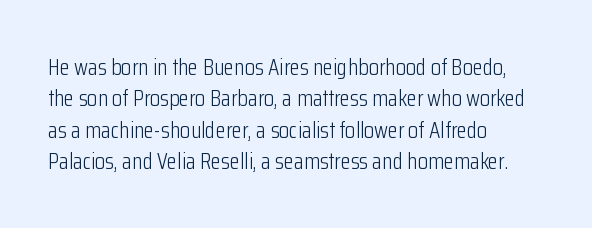
One glance says typical: line gaps are just what's usual. What stands out about the letter spacing? Nothing — it is the standard amount. This reads as an unemphasized weight, regular at the heaviest. The text block is weighted toward the left margin, trailing off unevenly rightward. Descender tails drop into unmarked territory. The specimen reads as upright at a glance.
